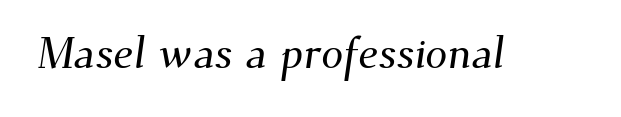
Regarding serifs, this sample has them. Each letter keeps its own natural width here, so spacing adapts to shape. Tracking here is standard; glyphs follow each other at the usual distance. The gap between lines stays unmarked.
